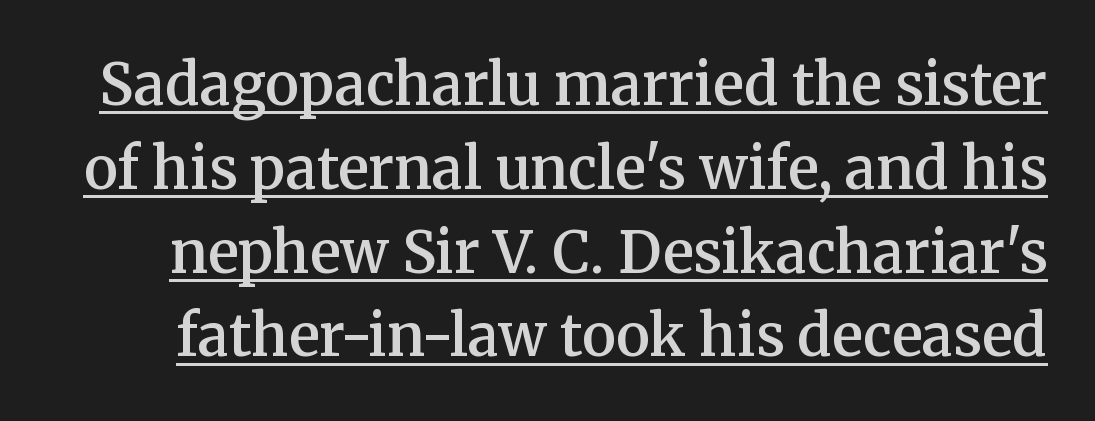
These lines carry some extra weight — a demibold, not a full bold. The words here are underlined. Is there much room between lines? A standard amount, neither cramped nor airy. Font category for this specimen: serif. This is the regular roman posture of the typeface. Words appear dense and cohesive because spacing is normal.
